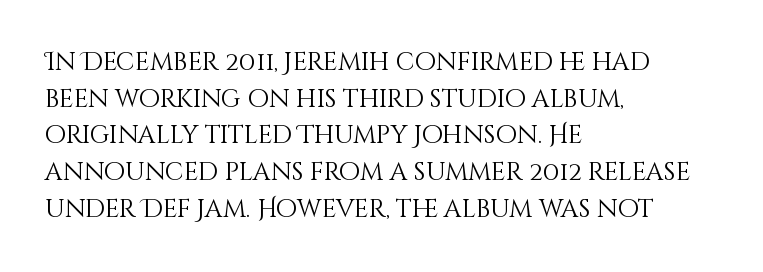
{"italic": "no", "bold": "no", "underline": "no", "align": "left", "line_spacing": "normal", "line_spacing_ratio": 1.47, "letter_spacing": "normal", "letter_spacing_em": 0.0, "glyph_px": 25}
